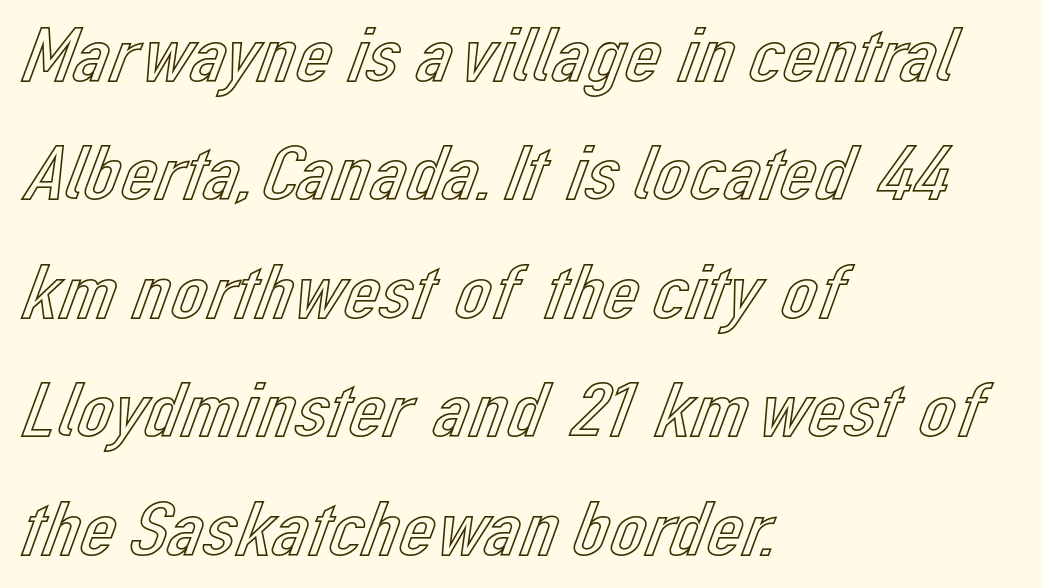
Q: Is the text italic (slanted)? A: Yes.
Q: Is the text underlined? A: No.
Q: How is the paragraph aligned? A: Left-aligned.
Q: Is the spacing between letters normal or unusually wide? A: Normal.
Q: Is the spacing between lines tight, normal or loose? A: Normal.
Q: Width (condensed, normal, or wide)? A: Normal.
Q: x-height? A: Medium.
Q: Monospaced? A: No.
